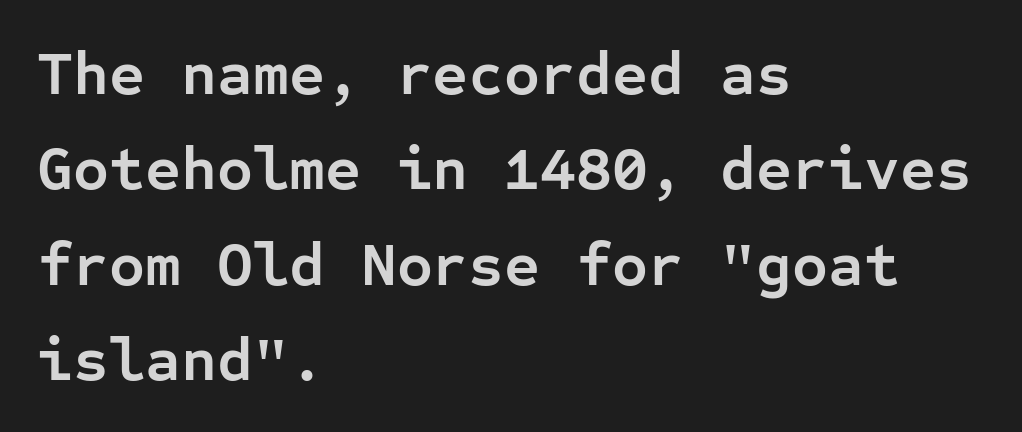
The image shows 62 px semibold sans-serif type, upright, monospaced; set left-aligned, normal line spacing (1.54x), normal letter spacing, not underlined; low stroke contrast and a medium x-height.
